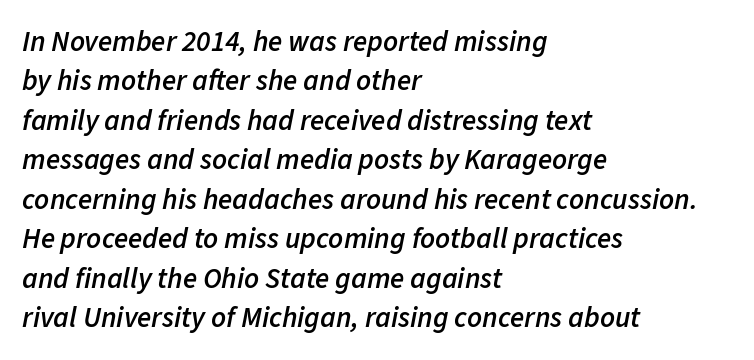
Q: Is the text bold? A: Semi-bold.
Q: Is the text italic (slanted)? A: Yes, it leans right by about 11 degrees.
Q: Is the text underlined? A: No.
Q: How is the paragraph aligned? A: Left-aligned.
Q: Is the spacing between letters normal or unusually wide? A: Normal.
Q: Is the spacing between lines tight, normal or loose? A: Normal.
Q: Width (condensed, normal, or wide)? A: Normal.
Q: Stroke contrast? A: Low.
Q: x-height? A: Medium.
Q: Monospaced? A: No.
